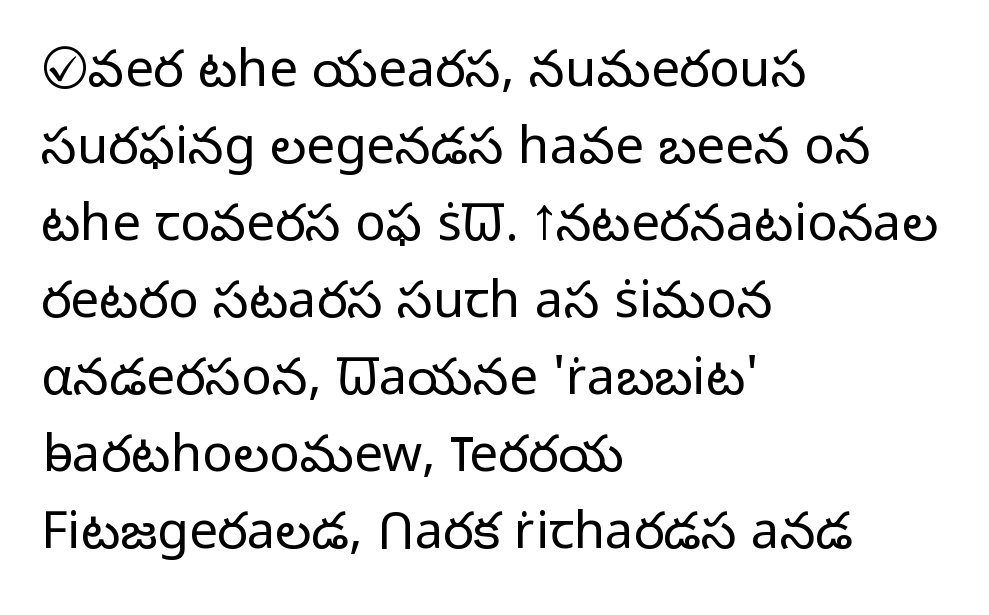
Designer's note — italics off, roman on. The string is rendered with underlining switched off. Note the varied advance widths — an 'i' is clearly narrower than an 'm'. The rendering shows plain stroke endings on the letterforms — a sans-serif design. Stems and bowls with no extra thickness — not bold. In terms of letterspacing, this is plain default setting.
